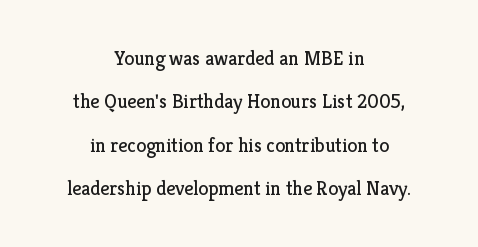
Q: Is the text bold? A: No.
Q: Is the text italic (slanted)? A: No, it is upright.
Q: Is the text underlined? A: No.
Q: How is the paragraph aligned? A: Centered.
Q: Is the spacing between letters normal or unusually wide? A: Normal.
Q: Is the spacing between lines tight, normal or loose? A: Loose.
